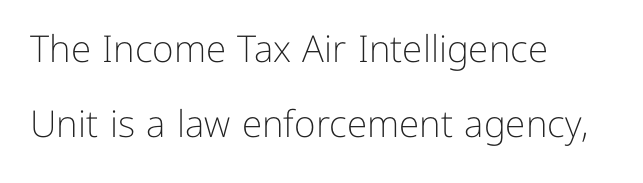
The letters look calm and open, with moderate or lighter stems. Notice the wide empty band between every row — that's loose leading. Are there feet on the stems? There aren't — it's a sans. Character widths vary here, with narrow letters taking less room than wide ones.
